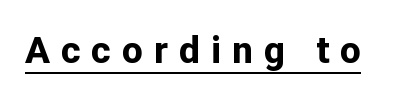
The text was rendered using a sans face with plain stroke endings. Rendered with straight, roman letterforms. The tracking jumps out immediately: characters are airy and widely separated. Spacing verdict: proportional, widths tailored to each character. Typesetter's note: full bold, strokes at maximum text heaviness. The sample's only ornament is a line tracing under the words.
